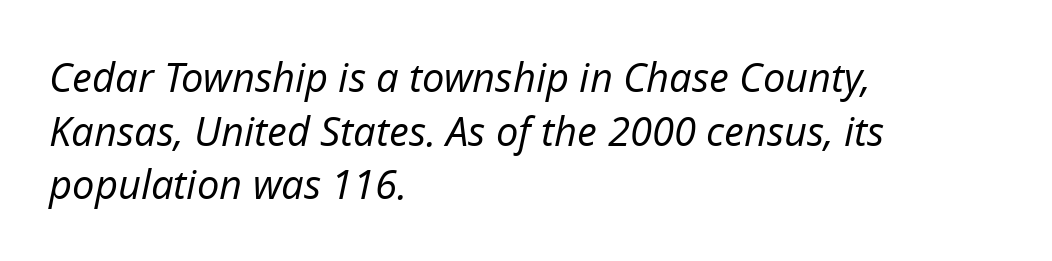
Q: Is the text bold? A: No.
Q: Is the text italic (slanted)? A: Yes, it leans right by about 12 degrees.
Q: Is the text underlined? A: No.
Q: How is the paragraph aligned? A: Left-aligned.
Q: Is the spacing between letters normal or unusually wide? A: Normal.
Q: Is the spacing between lines tight, normal or loose? A: Normal.
Q: Width (condensed, normal, or wide)? A: Normal.
Q: Stroke contrast? A: Low.
Q: x-height? A: Medium.
Q: Monospaced? A: No.
